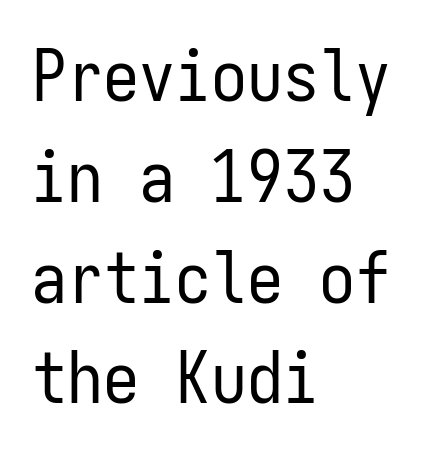
The image shows 72 px regular-weight, condensed sans-serif type, upright, monospaced; set left-aligned, normal line spacing (1.4x), normal letter spacing, not underlined; low stroke contrast and a medium x-height.
